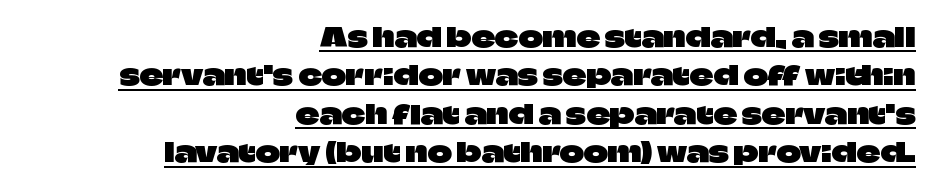
{"italic": "no", "underline": "yes", "align": "right", "line_spacing": "normal", "line_spacing_ratio": 1.48, "letter_spacing": "normal", "letter_spacing_em": 0.0, "glyph_px": 26}
